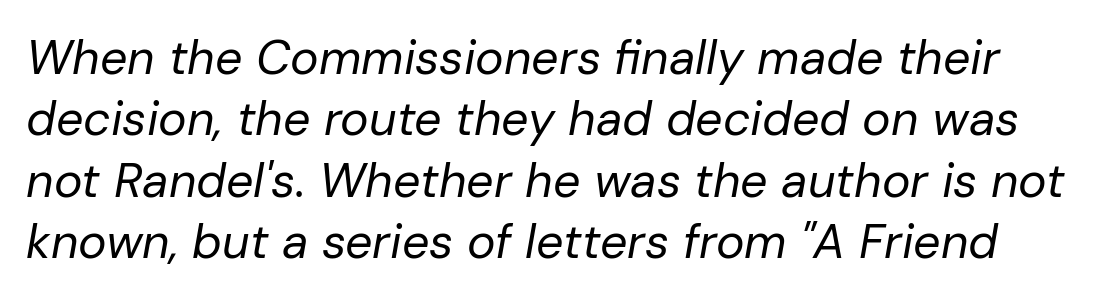
Q: Is the text bold? A: No.
Q: Is the text italic (slanted)? A: Yes, it leans right by about 10 degrees.
Q: Is the text underlined? A: No.
Q: Is the spacing between letters normal or unusually wide? A: Normal.
Q: Is the spacing between lines tight, normal or loose? A: Normal.
Q: Width (condensed, normal, or wide)? A: Normal.
Q: Stroke contrast? A: Low.
Q: x-height? A: Medium.
Q: Monospaced? A: No.
